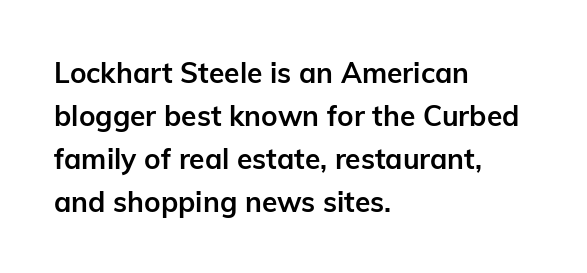
Q: Is the text bold? A: Yes.
Q: Is the text italic (slanted)? A: No, it is upright.
Q: Is the typeface a serif or a sans-serif typeface? A: Sans-serif.
Q: Is the text underlined? A: No.
Q: How is the paragraph aligned? A: Left-aligned.
Q: Is the spacing between letters normal or unusually wide? A: Normal.
Q: Is the spacing between lines tight, normal or loose? A: Normal.
Q: Width (condensed, normal, or wide)? A: Normal.
Q: Stroke contrast? A: Low.
Q: x-height? A: Medium.
Q: Monospaced? A: No.
